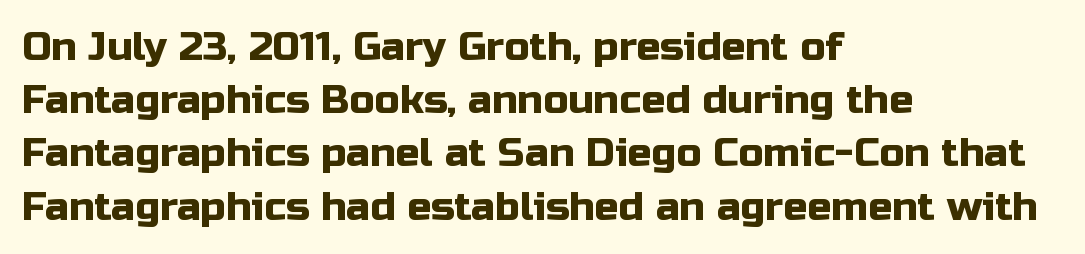
The image shows 40 px sans-serif type, upright; set left-aligned, normal line spacing (1.33x), normal letter spacing, not underlined; low stroke contrast and a medium x-height.
